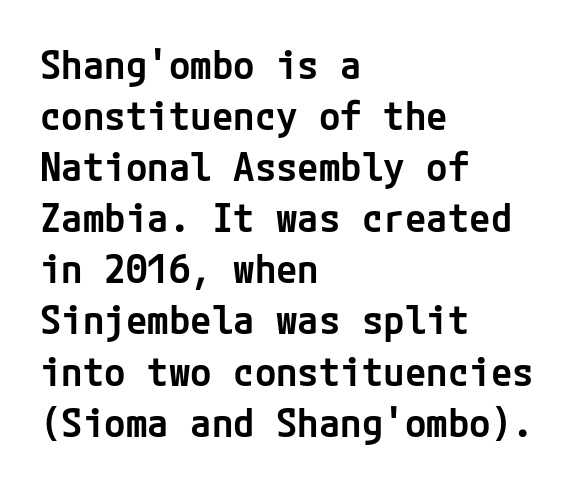
{"serif": "no", "italic": "no", "bold": "semi", "weight": "semibold", "width": "normal", "stroke_contrast": "low", "x_height": "medium", "underline": "no", "align": "left", "line_spacing": "normal", "line_spacing_ratio": 1.31, "letter_spacing": "normal", "letter_spacing_em": 0.0, "glyph_px": 39}
